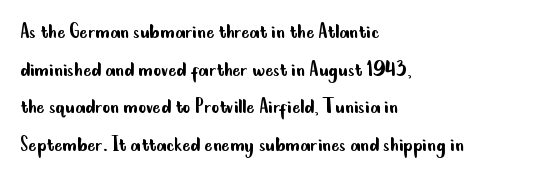
{"italic": "no", "bold": "no", "underline": "no", "align": "left", "line_spacing": "normal", "line_spacing_ratio": 1.57, "letter_spacing": "normal", "letter_spacing_em": 0.0, "glyph_px": 24}
